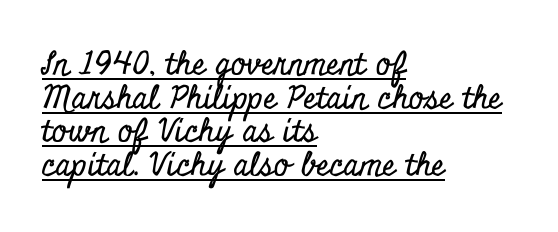
{"serif": "yes", "width": "condensed", "stroke_contrast": "low", "x_height": "small", "monospaced": "no", "underline": "yes", "align": "left", "line_spacing": "tight", "line_spacing_ratio": 1.05, "letter_spacing": "normal", "letter_spacing_em": 0.0, "glyph_px": 32}
